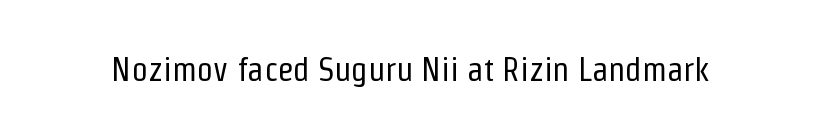
Q: Is the text bold? A: No.
Q: Is the text italic (slanted)? A: No, it is upright.
Q: Is the typeface a serif or a sans-serif typeface? A: Sans-serif.
Q: Is the text underlined? A: No.
Q: Is the spacing between letters normal or unusually wide? A: Normal.
Q: Width (condensed, normal, or wide)? A: Condensed.
Q: Stroke contrast? A: Low.
Q: x-height? A: Medium.
Q: Monospaced? A: No.
